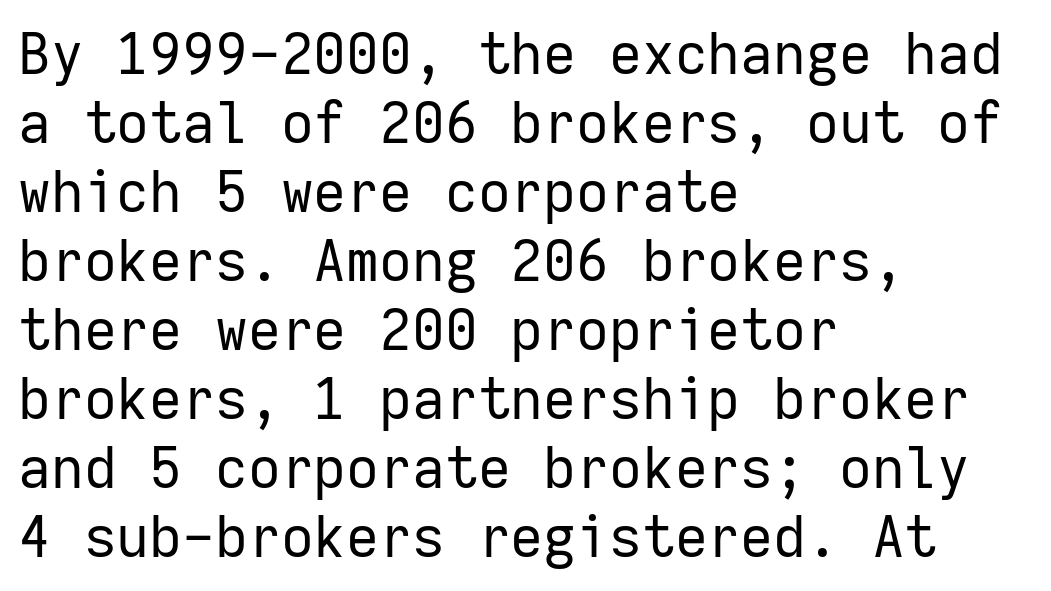
{"serif": "no", "italic": "no", "bold": "no", "weight": "regular", "width": "normal", "stroke_contrast": "low", "x_height": "medium", "monospaced": "yes", "underline": "no", "align": "left", "line_spacing_ratio": 1.21, "letter_spacing": "normal", "letter_spacing_em": 0.0, "glyph_px": 57}
